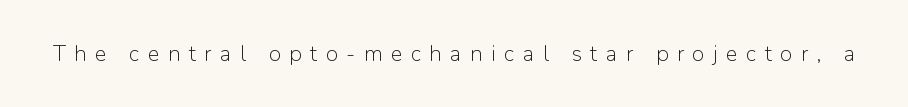
Q: Is the text bold? A: No.
Q: Is the text italic (slanted)? A: No, it is upright.
Q: Is the text underlined? A: No.
Q: Is the spacing between letters normal or unusually wide? A: Unusually wide.
